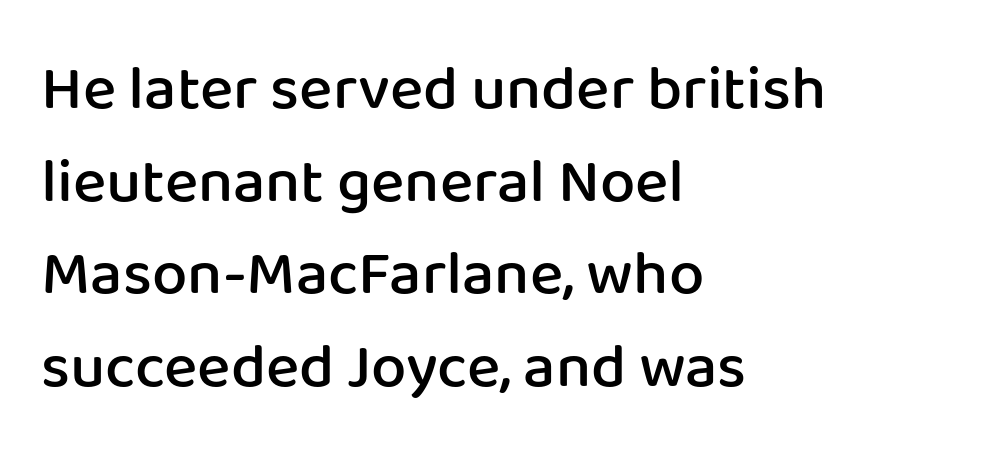
The image shows 63 px semibold sans-serif type, upright; set left-aligned, normal line spacing (1.47x), normal letter spacing, not underlined; low stroke contrast and a medium x-height.
